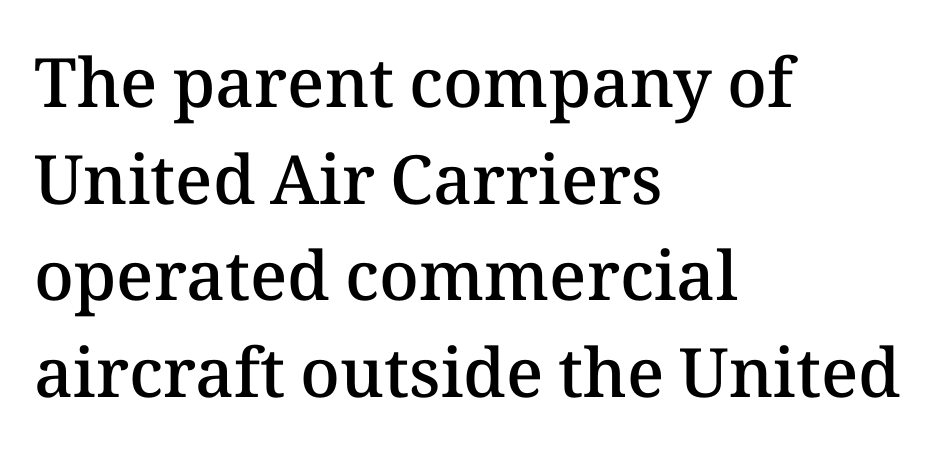
Is this a fixed-width face? No — the glyphs have proportional, varying widths. Firm but not heavy-handed strokes: this text is semibold. Summary of vertical rhythm: regular, with standard interline spacing. A clean baseline with only descenders dipping below it. Default kerning and tracking; the words read as compact shapes. The paragraph shown leans on its left margin.
